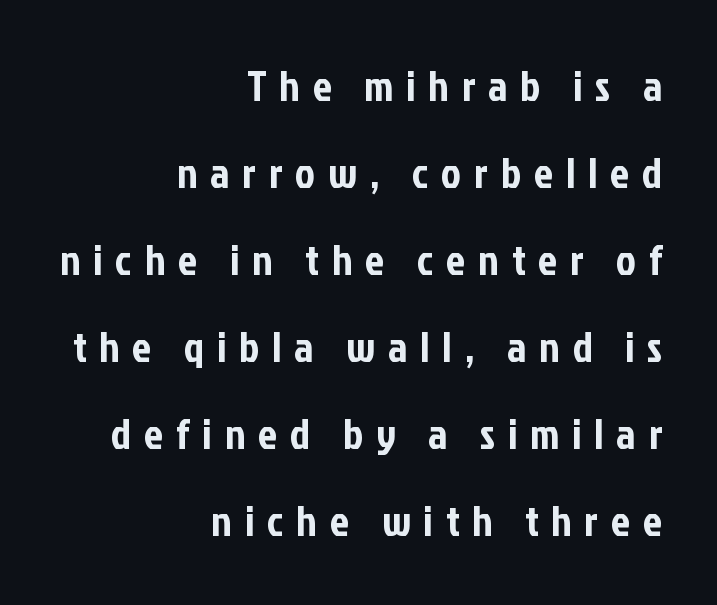
Q: Is the text italic (slanted)? A: No, it is upright.
Q: Is the typeface a serif or a sans-serif typeface? A: Sans-serif.
Q: Is the text underlined? A: No.
Q: How is the paragraph aligned? A: Right-aligned.
Q: Is the spacing between letters normal or unusually wide? A: Unusually wide.
Q: Is the spacing between lines tight, normal or loose? A: Loose.
Q: Width (condensed, normal, or wide)? A: Condensed.
Q: Stroke contrast? A: Low.
Q: x-height? A: Medium.
Q: Monospaced? A: No.
